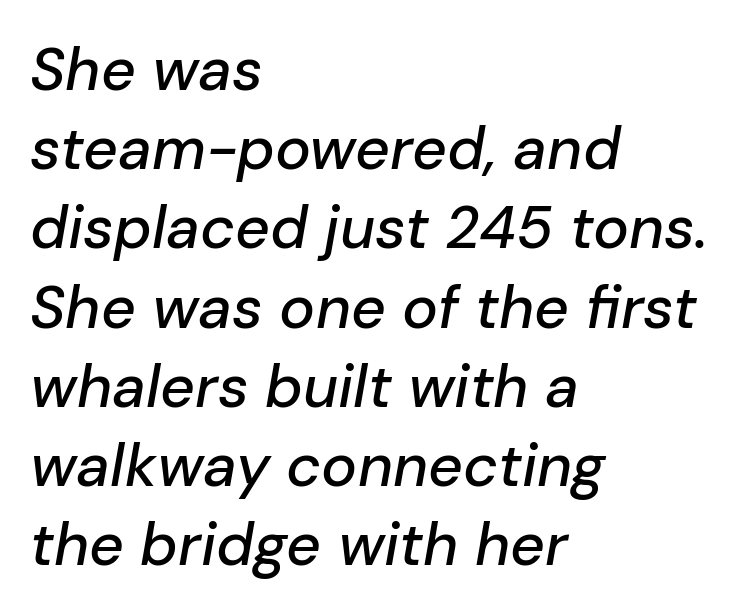
Beneath every word, the page is bare. The passage shown is typed in a proportional face where columns would drift. Every row of glyphs begins at an identical x-position on the left. Nothing unusual about the tracking: characters are spaced as the font intends. Is there much room between lines? A standard amount, neither cramped nor airy.
